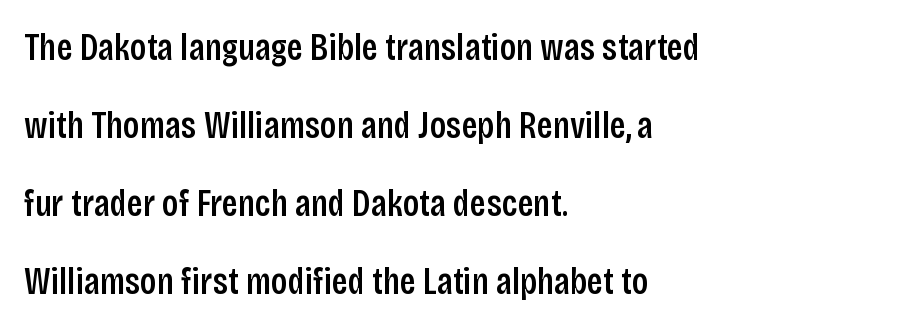
{"serif": "no", "italic": "no", "bold": "semi", "weight": "semibold", "width": "condensed", "stroke_contrast": "low", "x_height": "large", "monospaced": "no", "underline": "no", "align": "left", "line_spacing": "loose", "line_spacing_ratio": 2.05, "letter_spacing": "normal", "letter_spacing_em": 0.0, "glyph_px": 38}
